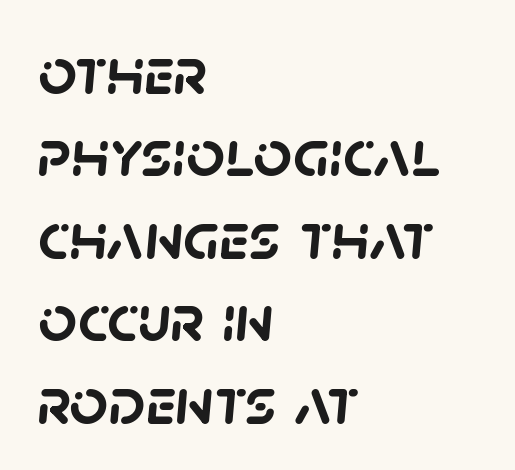
Q: Is the text bold? A: Yes.
Q: Is the typeface a serif or a sans-serif typeface? A: Sans-serif.
Q: Is the text underlined? A: No.
Q: How is the paragraph aligned? A: Left-aligned.
Q: Is the spacing between letters normal or unusually wide? A: Normal.
Q: Width (condensed, normal, or wide)? A: Normal.
Q: Stroke contrast? A: Low.
Q: x-height? A: Large.
Q: Monospaced? A: No.
